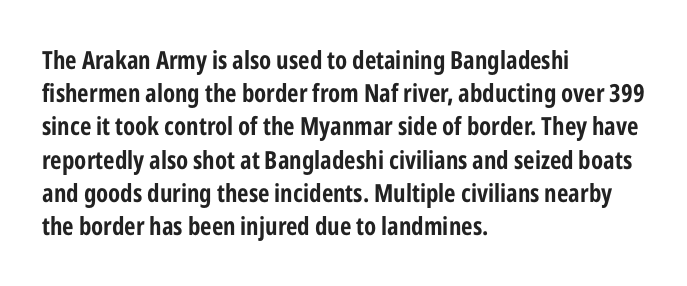
Q: Is the text bold? A: Yes.
Q: Is the text italic (slanted)? A: No, it is upright.
Q: Is the text underlined? A: No.
Q: How is the paragraph aligned? A: Left-aligned.
Q: Is the spacing between letters normal or unusually wide? A: Normal.
Q: Is the spacing between lines tight, normal or loose? A: Normal.
